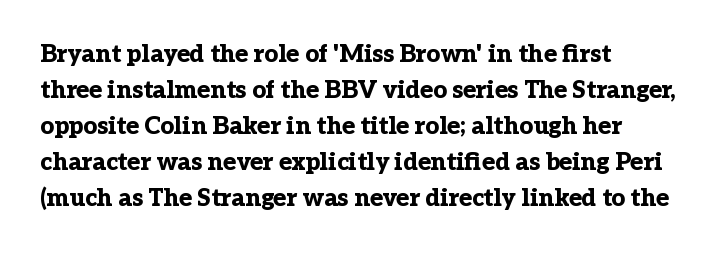
{"italic": "no", "bold": "yes", "underline": "no", "align": "left", "line_spacing": "normal", "line_spacing_ratio": 1.5, "letter_spacing": "normal", "letter_spacing_em": 0.0, "glyph_px": 24}
